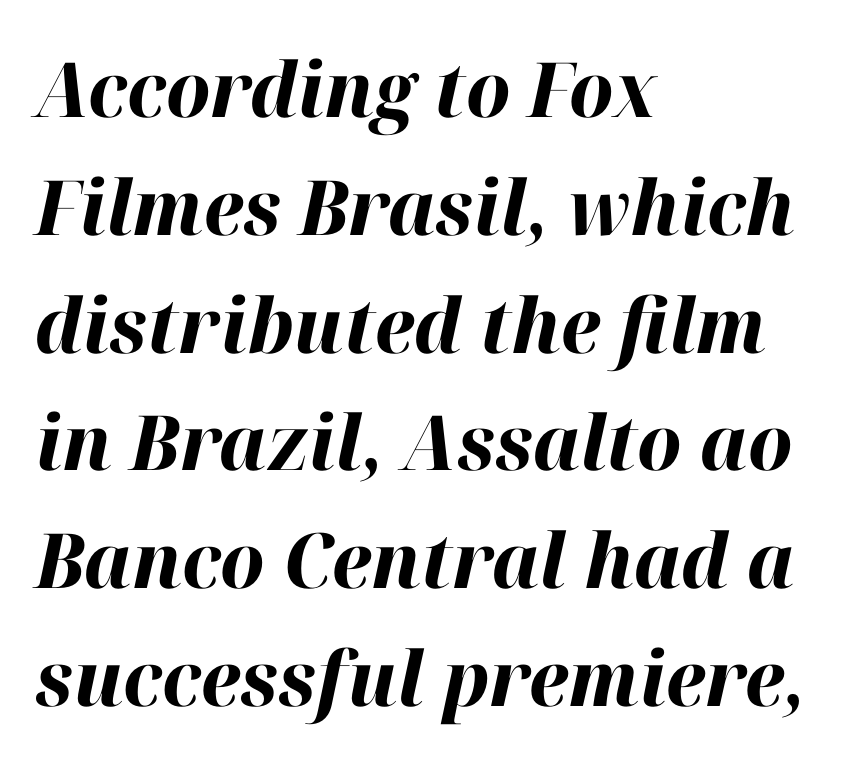
{"italic": "yes", "lean": "right", "slant_degrees": 12, "bold": "yes", "weight": "bold", "width": "normal", "stroke_contrast": "high", "x_height": "medium", "monospaced": "no", "underline": "no", "align": "left", "line_spacing": "normal", "line_spacing_ratio": 1.55, "letter_spacing": "normal", "letter_spacing_em": 0.0, "glyph_px": 76}
